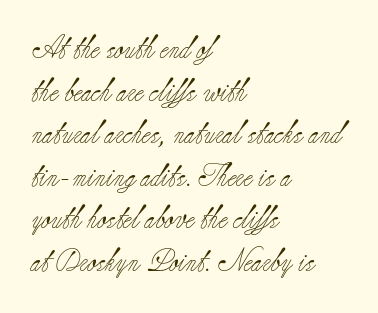
The paragraph has a hard left edge and a soft right edge. The space beneath each line is pristine and unruled. The type is set solid horizontally, with unmodified tracking. Each stroke keeps to a modest, everyday thickness or less.
